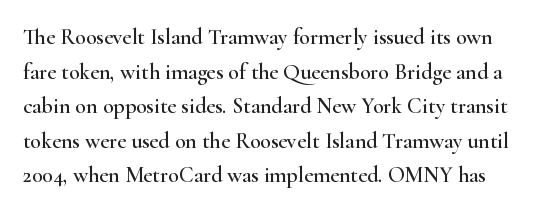
The image shows 22 px text type, upright; set normal line spacing (1.57x), normal letter spacing, not underlined.
